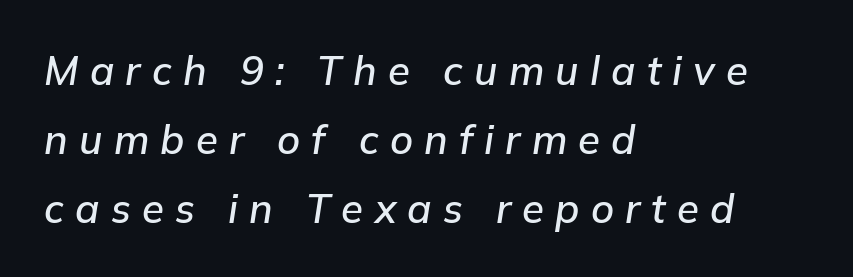
The image shows 40 px text type, italic (leaning right); set left-aligned, line spacing 1.72x, unusually wide letter spacing (+0.28 em), not underlined; low stroke contrast and a medium x-height.
